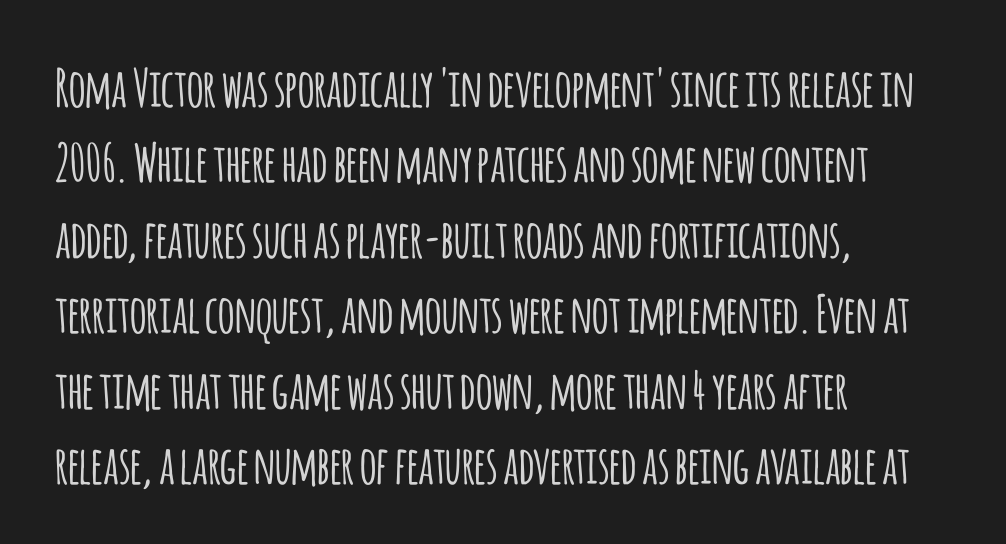
The image shows 52 px condensed sans-serif type, upright; set left-aligned, normal line spacing (1.45x), normal letter spacing, not underlined; low stroke contrast and a large x-height.
